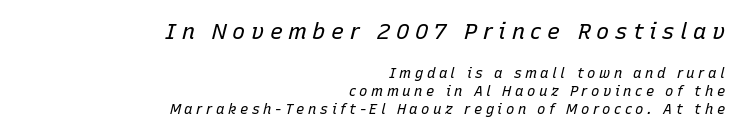
{"italic": "yes", "lean": "right", "slant_degrees": 15, "bold": "no", "underline": "no", "align": "right", "line_spacing": "normal", "line_spacing_ratio": 1.28, "letter_spacing": "wide", "letter_spacing_em": 0.25, "larger_block": "first", "size_ratio": 1.57, "glyph_px": 22}
